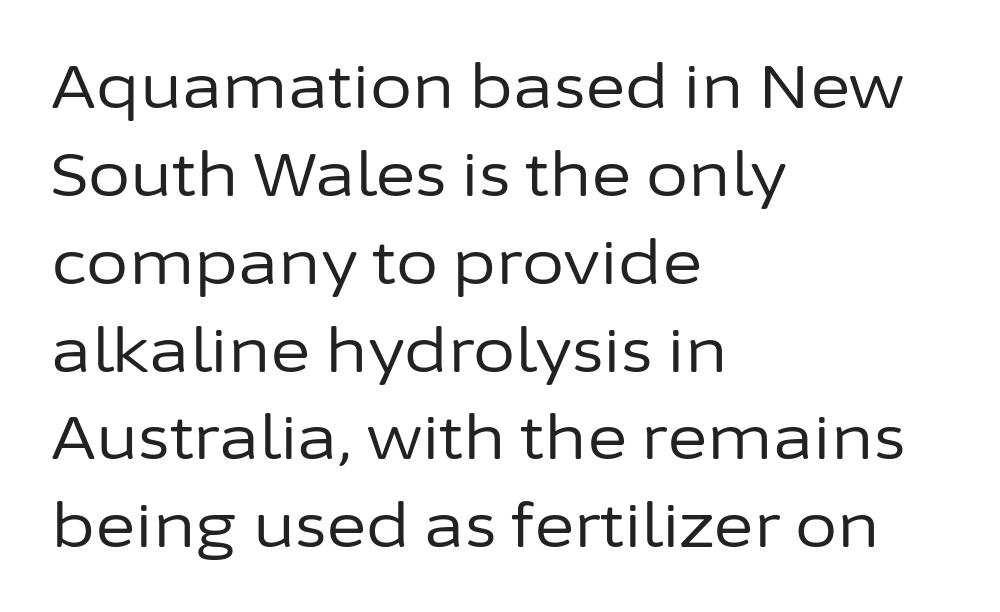
Q: Is the text bold? A: No.
Q: Is the text italic (slanted)? A: No, it is upright.
Q: Is the typeface a serif or a sans-serif typeface? A: Sans-serif.
Q: Is the text underlined? A: No.
Q: How is the paragraph aligned? A: Left-aligned.
Q: Is the spacing between letters normal or unusually wide? A: Normal.
Q: Is the spacing between lines tight, normal or loose? A: Normal.
Q: Width (condensed, normal, or wide)? A: Normal.
Q: Stroke contrast? A: Low.
Q: x-height? A: Medium.
Q: Monospaced? A: No.
